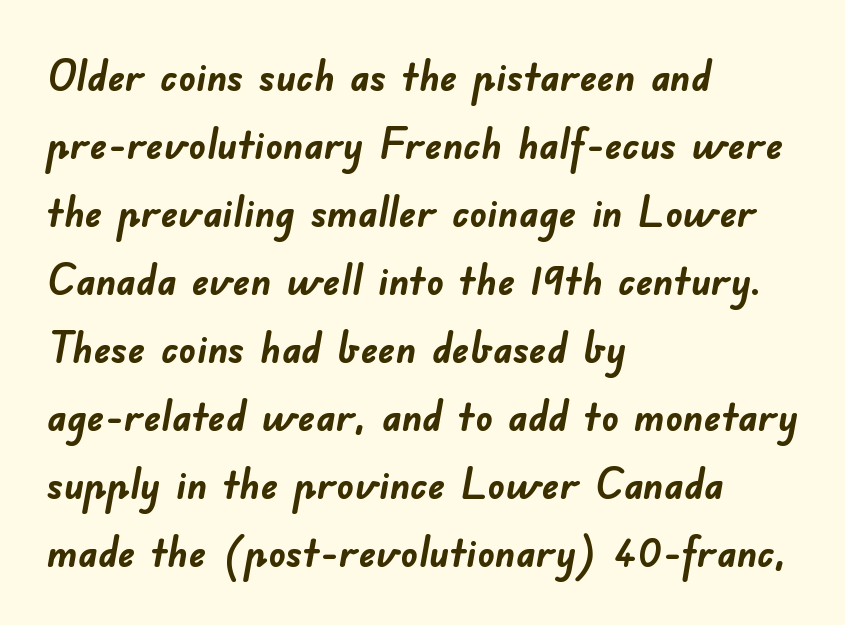
The tracking reads as untouched default to a designer's eye. A bare baseline throughout the passage. Note: no serifs on the glyphs. The font is running at its bold setting.
